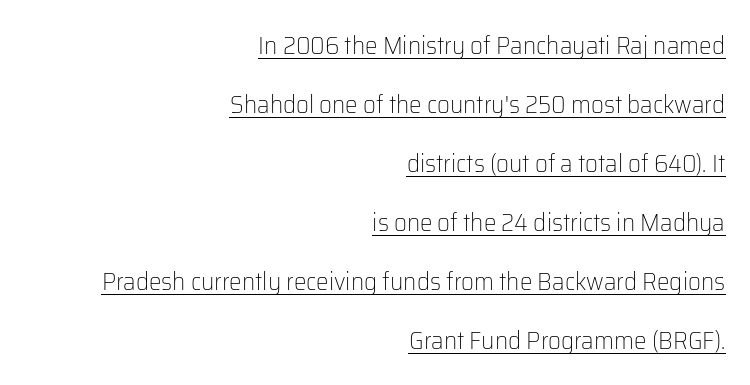
This rendering leaves character spacing at its baseline value. Reading down the column, the eye jumps a long way to each next line. Caption: multi-line text, flush right, ragged left. Underlining? Definitely there.
